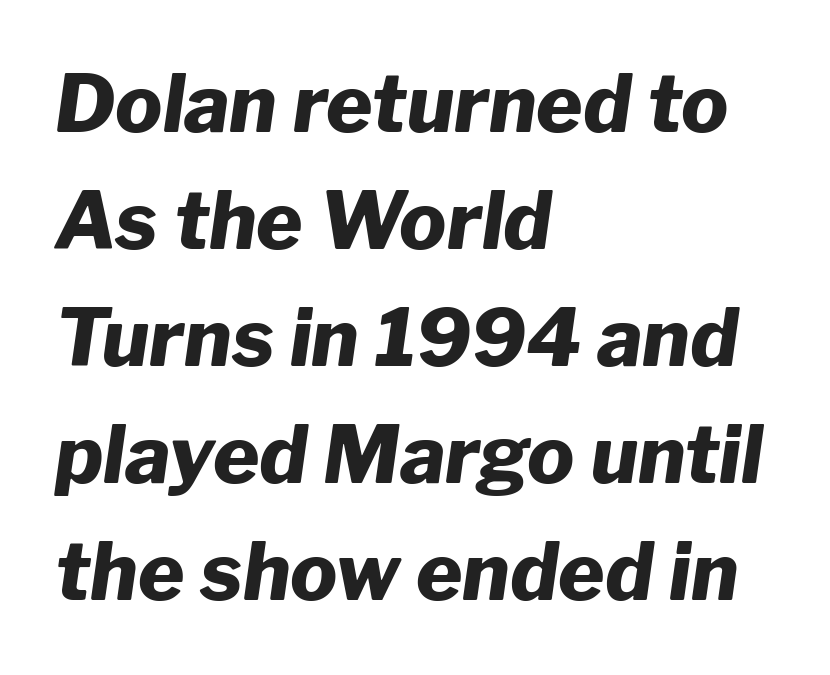
Q: Is the text bold? A: Yes.
Q: Is the text italic (slanted)? A: Yes, it leans right by about 8 degrees.
Q: Is the text underlined? A: No.
Q: How is the paragraph aligned? A: Left-aligned.
Q: Is the spacing between letters normal or unusually wide? A: Normal.
Q: Is the spacing between lines tight, normal or loose? A: Normal.
Q: Width (condensed, normal, or wide)? A: Normal.
Q: Stroke contrast? A: Low.
Q: x-height? A: Medium.
Q: Monospaced? A: No.
